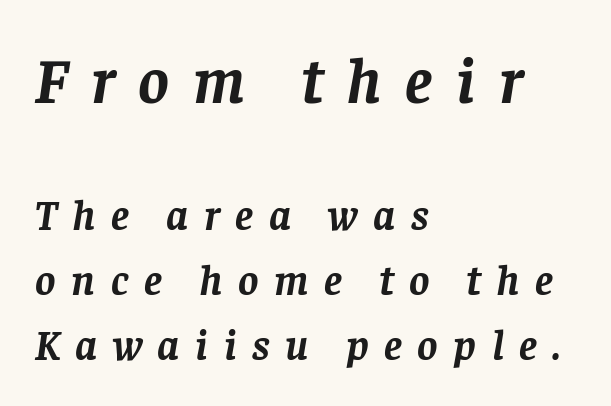
The image shows 65 px semibold serif type, italic (leaning right); set left-aligned, normal line spacing (1.51x), unusually wide letter spacing (+0.36 em), not underlined; the first (top) block is 1.51x larger; low stroke contrast and a large x-height.
